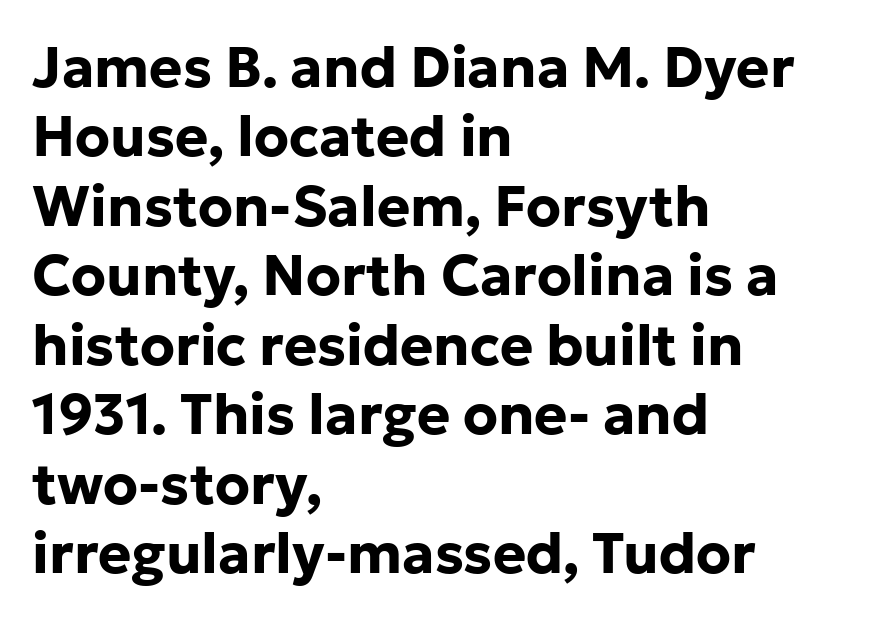
The image shows 56 px bold sans-serif type, upright; set left-aligned, line spacing 1.24x, normal letter spacing, not underlined; low stroke contrast and a medium x-height.
